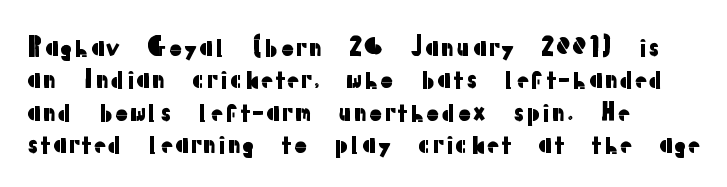
{"italic": "no", "underline": "no", "align": "left", "line_spacing": "normal", "line_spacing_ratio": 1.3, "letter_spacing": "normal", "letter_spacing_em": 0.0, "glyph_px": 25}
